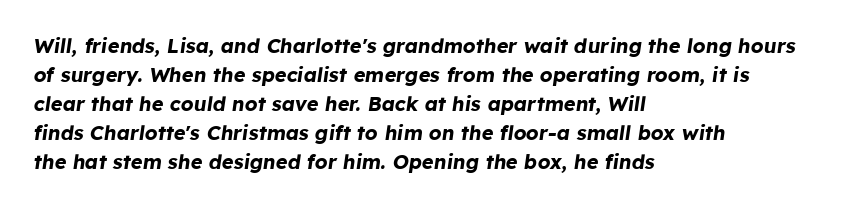
Q: Is the text bold? A: Yes.
Q: Is the text italic (slanted)? A: Yes, it leans right by about 8 degrees.
Q: Is the text underlined? A: No.
Q: How is the paragraph aligned? A: Left-aligned.
Q: Is the spacing between letters normal or unusually wide? A: Normal.
Q: Is the spacing between lines tight, normal or loose? A: Normal.
